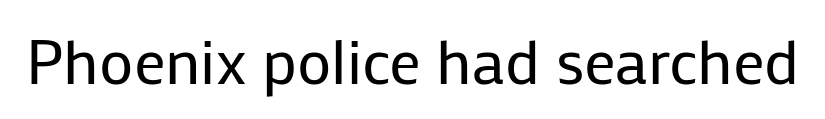
The passage shown is not bold in any degree. Honestly, the letter spacing is just normal — you wouldn't notice it. The characters display no serif detailing; their extremities are plain. Note the varied advance widths — an 'i' is clearly narrower than an 'm'. Letters rest on an invisible, unmarked baseline.
